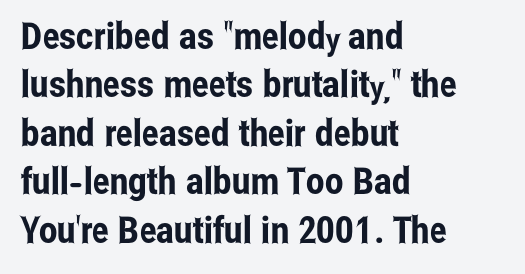
Vertical strokes here are truly vertical. These lines are composed in type without serifs. Here the designer chose a conventional face with non-uniform glyph widths. In terms of letterspacing, this is plain default setting.
